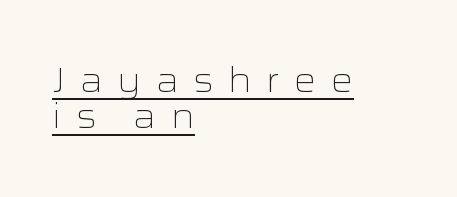
These lines were composed using upright roman letters. Spacing verdict: proportional, widths tailored to each character. The passage is arranged the way most books set body copy — flush left. The characters display no serif detailing; their extremities are plain. Is there an underline? Yes — a line sits under the letters. Heft: none added — not bold.
